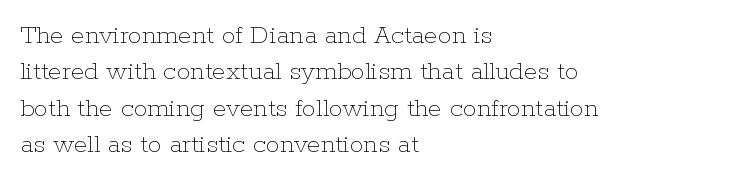
{"italic": "no", "bold": "no", "weight": "thin", "width": "normal", "stroke_contrast": "low", "x_height": "medium", "monospaced": "no", "underline": "no", "align": "left", "line_spacing": "normal", "line_spacing_ratio": 1.3, "letter_spacing": "normal", "letter_spacing_em": 0.0, "glyph_px": 28}
